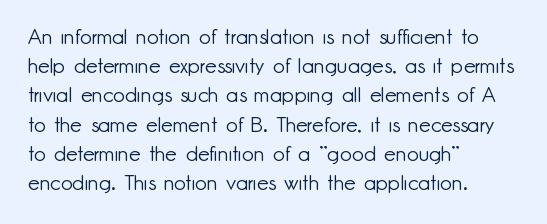
Tracking here is standard; glyphs follow each other at the usual distance. Heft: none added — not bold. These lines are set flush left with a ragged right edge. The letters stand straight up with perfectly vertical stems. Has an underline been added? It has not.
